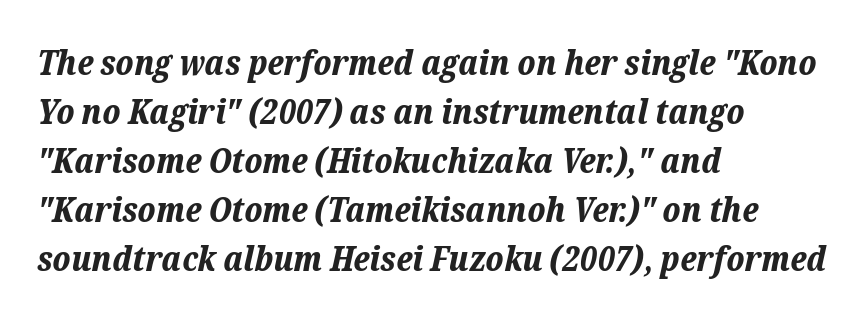
Q: Is the text bold? A: Yes.
Q: Is the text italic (slanted)? A: Yes, it leans right by about 12 degrees.
Q: Is the text underlined? A: No.
Q: How is the paragraph aligned? A: Left-aligned.
Q: Is the spacing between letters normal or unusually wide? A: Normal.
Q: Is the spacing between lines tight, normal or loose? A: Normal.
Q: Width (condensed, normal, or wide)? A: Normal.
Q: Stroke contrast? A: Low.
Q: x-height? A: Medium.
Q: Monospaced? A: No.
